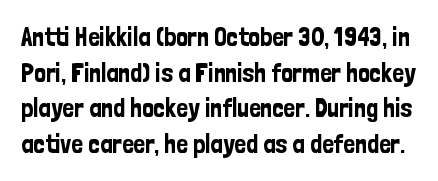
{"italic": "no", "underline": "no", "line_spacing": "normal", "line_spacing_ratio": 1.37, "letter_spacing": "normal", "letter_spacing_em": 0.0, "glyph_px": 26}
